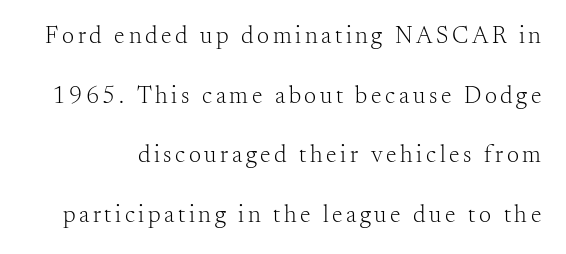
Q: Is the text bold? A: No.
Q: Is the text italic (slanted)? A: No, it is upright.
Q: Is the text underlined? A: No.
Q: Is the spacing between lines tight, normal or loose? A: Loose.
